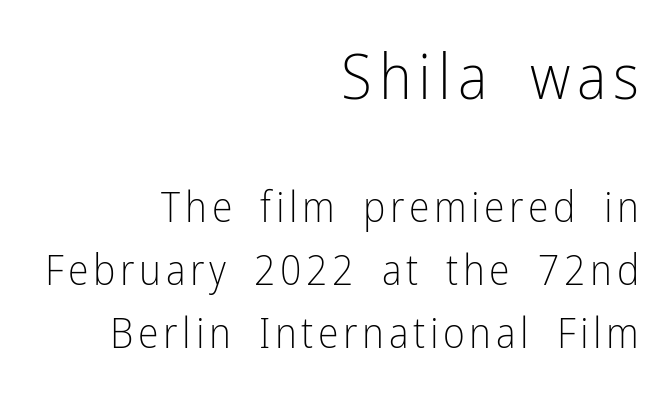
{"serif": "no", "italic": "no", "bold": "no", "weight": "light", "width": "condensed", "stroke_contrast": "low", "x_height": "medium", "monospaced": "no", "underline": "no", "align": "right", "line_spacing": "normal", "line_spacing_ratio": 1.51, "larger_block": "first", "size_ratio": 1.5, "glyph_px": 63}
